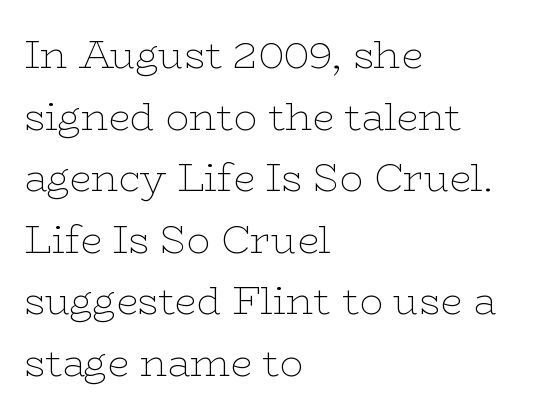
The image shows 39 px thin, wide serif type, upright; set left-aligned, normal line spacing (1.58x), normal letter spacing, not underlined; low stroke contrast and a medium x-height.
